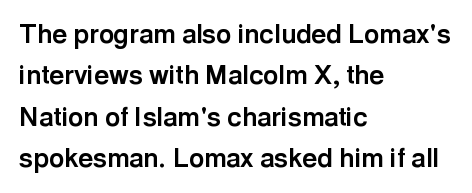
The image shows 26 px bold type, upright; set left-aligned, normal line spacing (1.59x), normal letter spacing, not underlined.
